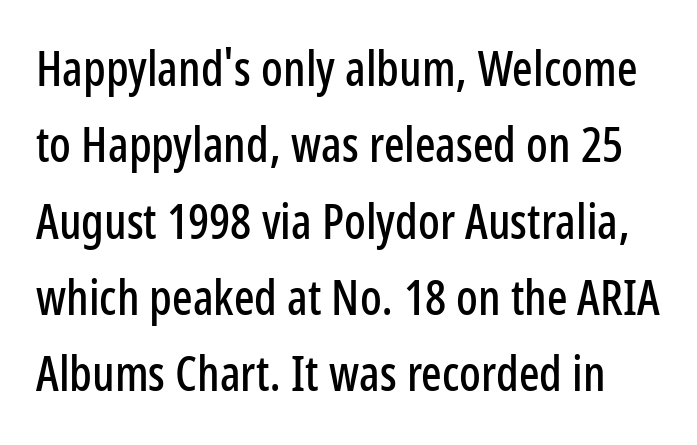
{"serif": "no", "italic": "no", "width": "condensed", "stroke_contrast": "low", "x_height": "medium", "monospaced": "no", "underline": "no", "line_spacing": "normal", "line_spacing_ratio": 1.59, "letter_spacing": "normal", "letter_spacing_em": 0.0, "glyph_px": 48}
